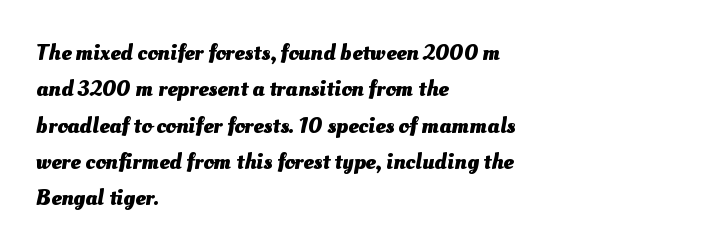
The image shows 23 px bold type; set left-aligned, normal line spacing (1.58x), normal letter spacing, not underlined.
